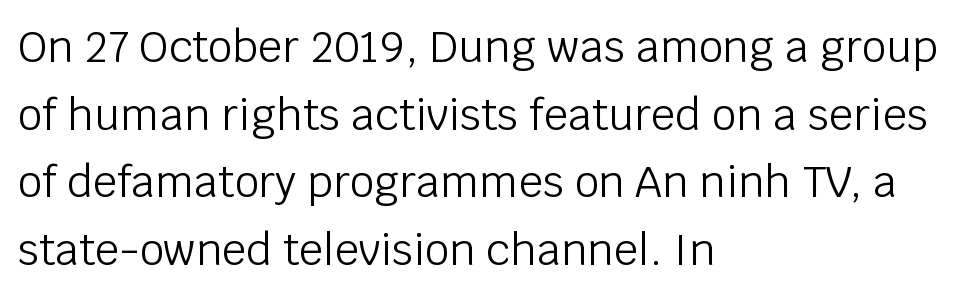
A clean baseline with only descenders dipping below it. Grotesque or geometric, the face here clearly has no serifs. Line starts are locked; line ends wander. The passage shown is not bold in any degree. It's the straight-up-and-down kind of type. The lines sit at an ordinary, default distance from one another.
